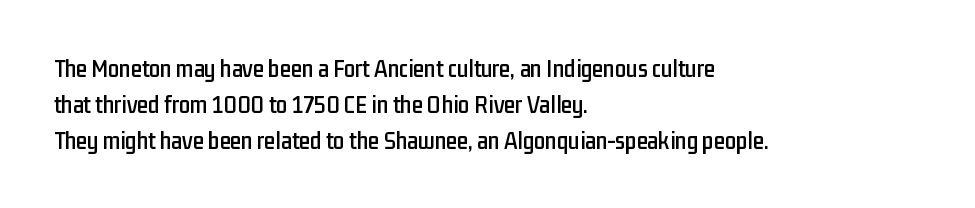
Vertically, the passage feels balanced, rows spaced as you'd expect. Every character sits straight up, as roman type does. A typesetter would call this zero additional tracking. Each line starts at the same left margin while the right side varies. Descenders are the only things crossing below the line.
